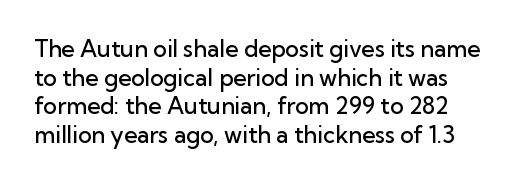
The image shows 23 px text type, upright; set left-aligned, normal line spacing (1.25x), normal letter spacing, not underlined.
